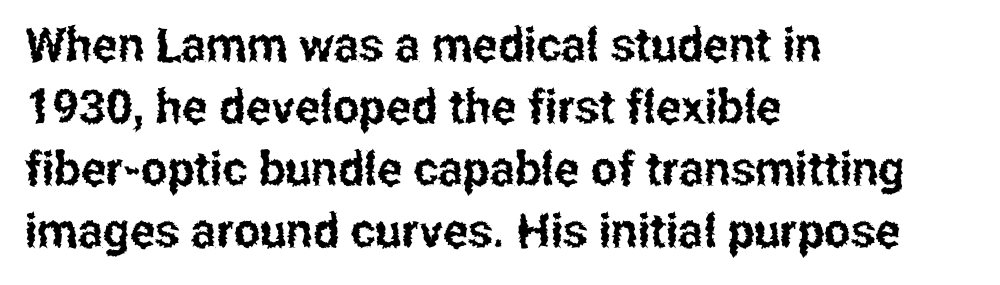
The image shows 47 px condensed sans-serif type, upright; set left-aligned, normal line spacing (1.32x), normal letter spacing, not underlined; low stroke contrast and a medium x-height.
